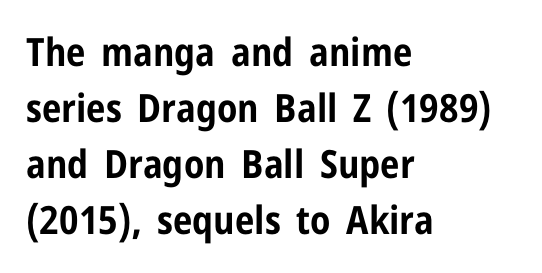
The image shows 39 px bold, condensed sans-serif type, upright; set left-aligned, normal line spacing (1.44x), normal letter spacing, not underlined; low stroke contrast and a medium x-height.
